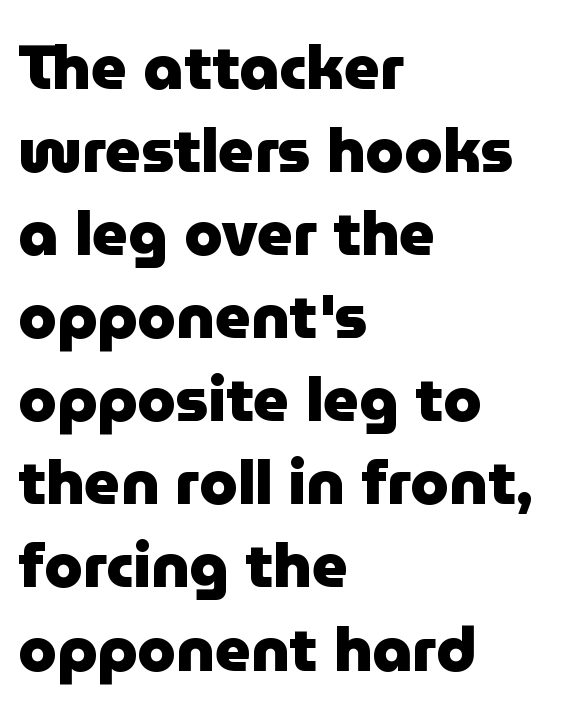
Proportional: the letters do not fall into vertical columns. How would I describe the line gaps? Plain and ordinary. No feet cap the strokes, marking this as sans-serif type. Heavy, bold letterforms. Check the space under the baseline: it is left empty. The horizontal fit of the characters is conventional and even.
